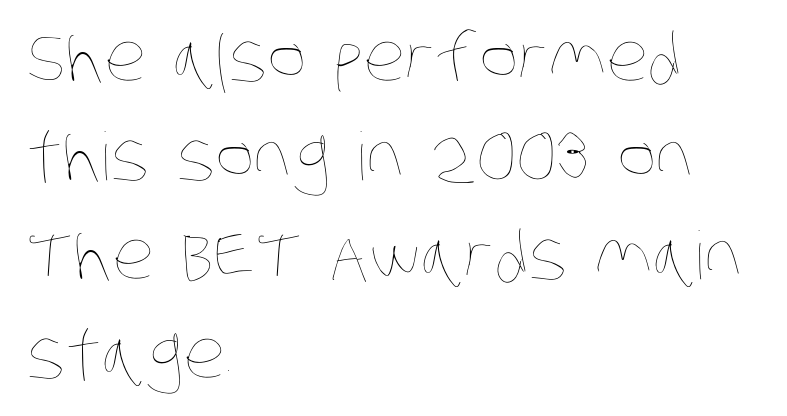
The image shows 66 px thin, condensed type; set left-aligned, normal line spacing (1.5x), normal letter spacing, not underlined; low stroke contrast and a large x-height.
